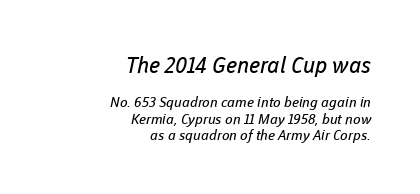
This rendering uses right alignment, leaving the left contour irregular. Underline: absent. Does the bottom block carry the larger type? No, the top block does. There is no visible air inserted between adjacent glyphs. A quiet, ordinary-to-light weight characterises the typeface.
